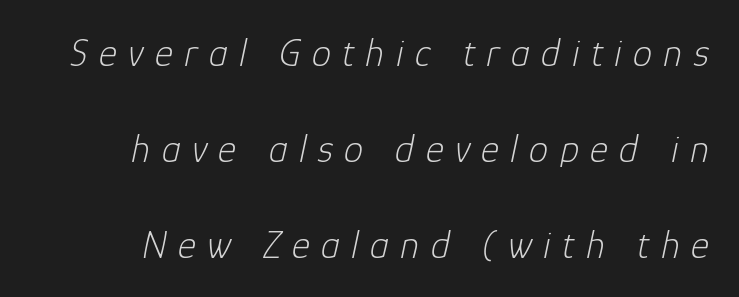
The image shows 39 px light type, italic (leaning right); set loose line spacing (2.46x), unusually wide letter spacing (+0.29 em), not underlined; low stroke contrast and a medium x-height.
